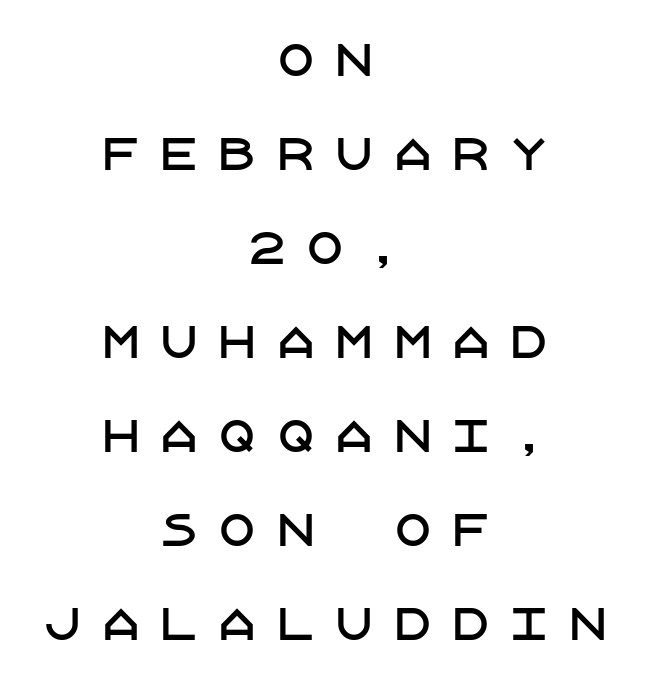
Q: Is the text italic (slanted)? A: No, it is upright.
Q: Is the typeface a serif or a sans-serif typeface? A: Sans-serif.
Q: Is the text underlined? A: No.
Q: How is the paragraph aligned? A: Centered.
Q: Is the spacing between letters normal or unusually wide? A: Unusually wide.
Q: Is the spacing between lines tight, normal or loose? A: Loose.
Q: Width (condensed, normal, or wide)? A: Normal.
Q: Stroke contrast? A: Low.
Q: x-height? A: Large.
